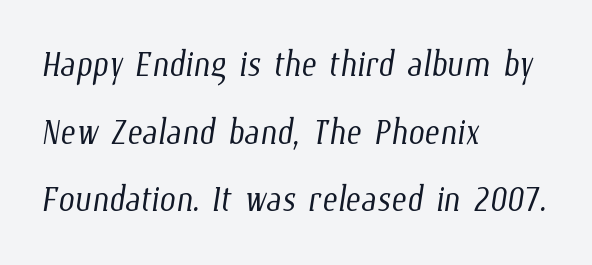
Q: Is the text bold? A: No.
Q: Is the text underlined? A: No.
Q: How is the paragraph aligned? A: Left-aligned.
Q: Is the spacing between letters normal or unusually wide? A: Normal.
Q: Is the spacing between lines tight, normal or loose? A: Normal.
Q: Width (condensed, normal, or wide)? A: Condensed.
Q: Stroke contrast? A: Low.
Q: x-height? A: Medium.
Q: Monospaced? A: No.
